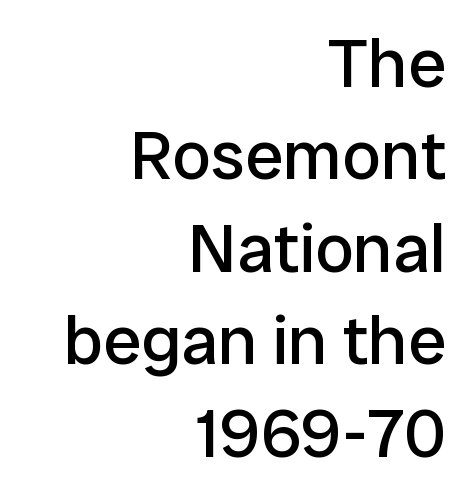
The image shows 69 px regular-weight sans-serif type, upright; set right-aligned, normal line spacing (1.34x), normal letter spacing, not underlined; low stroke contrast and a medium x-height.
